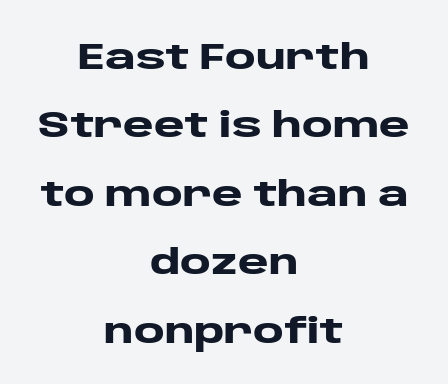
{"serif": "no", "italic": "no", "bold": "yes", "weight": "heavy", "width": "wide", "stroke_contrast": "low", "x_height": "large", "monospaced": "no", "underline": "no", "align": "center", "line_spacing_ratio": 1.85, "letter_spacing": "normal", "letter_spacing_em": 0.0, "glyph_px": 37}
